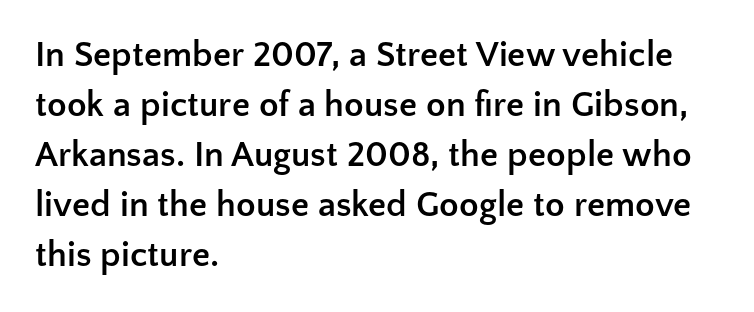
Q: Is the text bold? A: Yes.
Q: Is the text italic (slanted)? A: No, it is upright.
Q: Is the typeface a serif or a sans-serif typeface? A: Sans-serif.
Q: Is the text underlined? A: No.
Q: How is the paragraph aligned? A: Left-aligned.
Q: Is the spacing between letters normal or unusually wide? A: Normal.
Q: Is the spacing between lines tight, normal or loose? A: Normal.
Q: Width (condensed, normal, or wide)? A: Normal.
Q: Stroke contrast? A: Low.
Q: x-height? A: Medium.
Q: Monospaced? A: No.
